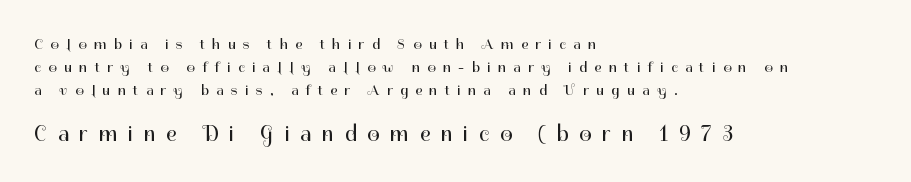
Underlining? Definitely not there. The lettering stays uniformly vertical, giving the passage a roman look. On a weight scale, this lands at 450 or below. Caption: multi-line text, flush left, ragged right. Students, observe: this is what conventionally led text looks like.
